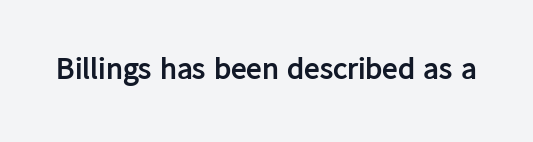
The lettering stays uniformly vertical, giving the passage a roman look. A typesetter would call this proportional, since set widths differ per character. The glyphs have the mass of a bold cut. Nope, no serifs anywhere on these letters. Here the glyphs are tracked normally, forming tight word shapes.
